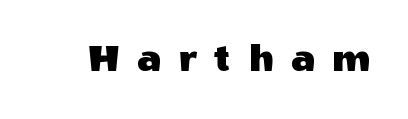
Is this a fixed-width face? No — the glyphs have proportional, varying widths. Bare-footed words on every line. The letterforms stand isolated, each surrounded by extra space. Type style note: lacks serifs. Vertical strokes here are truly vertical.
